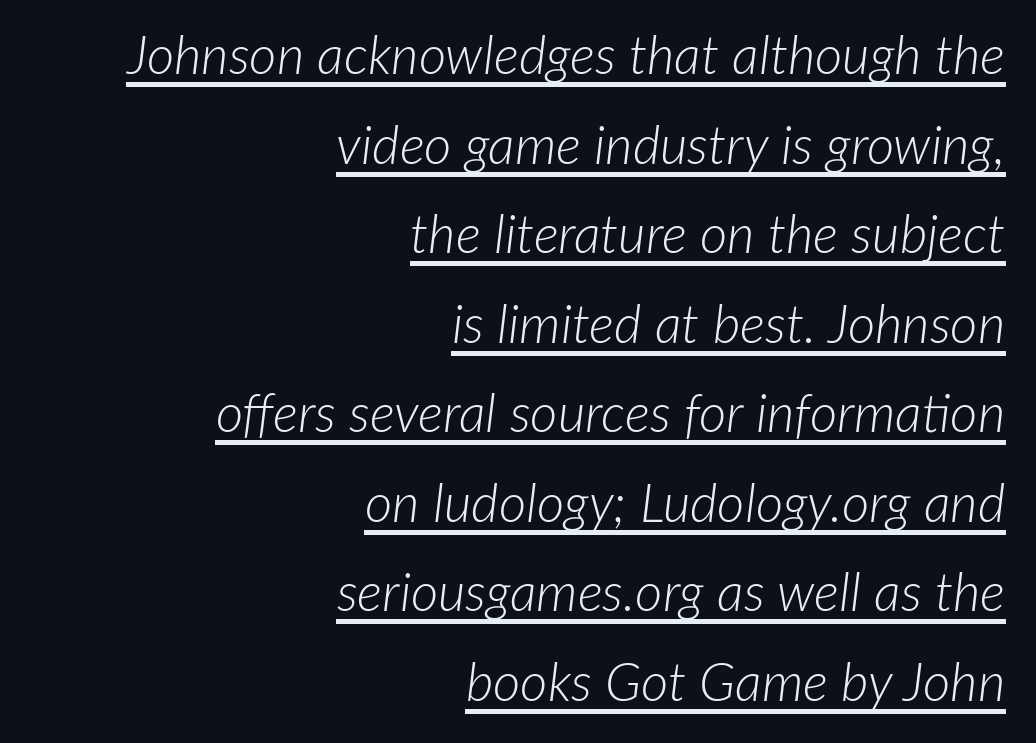
Q: Is the text bold? A: No.
Q: Is the text italic (slanted)? A: Yes, it leans right by about 7 degrees.
Q: Is the text underlined? A: Yes.
Q: How is the paragraph aligned? A: Right-aligned.
Q: Is the spacing between letters normal or unusually wide? A: Normal.
Q: Is the spacing between lines tight, normal or loose? A: Normal.
Q: Width (condensed, normal, or wide)? A: Normal.
Q: Stroke contrast? A: Low.
Q: x-height? A: Medium.
Q: Monospaced? A: No.
